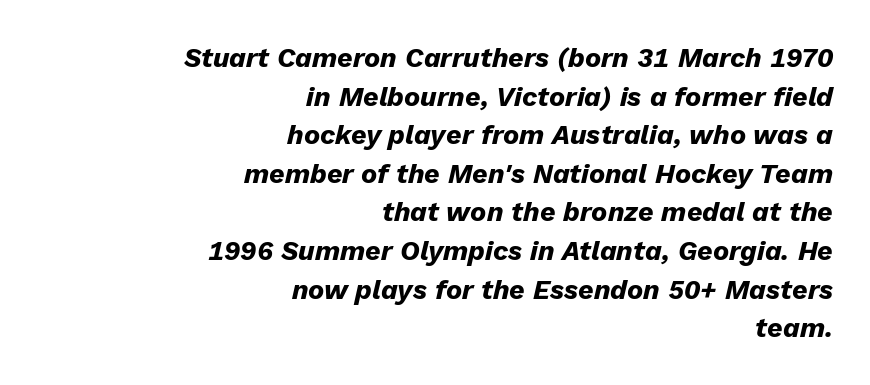
Q: Is the text bold? A: Yes.
Q: Is the text italic (slanted)? A: Yes, it leans right by about 13 degrees.
Q: Is the text underlined? A: No.
Q: How is the paragraph aligned? A: Right-aligned.
Q: Is the spacing between letters normal or unusually wide? A: Normal.
Q: Is the spacing between lines tight, normal or loose? A: Normal.
